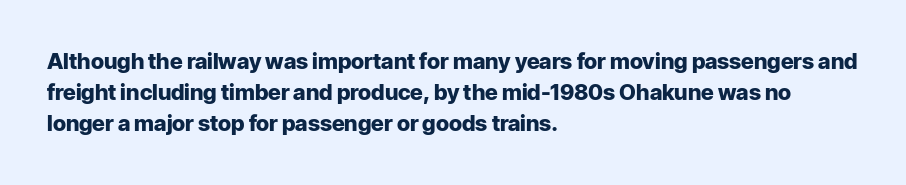
The image shows 22 px bold type, upright; set left-aligned, normal line spacing (1.41x), normal letter spacing, not underlined.
